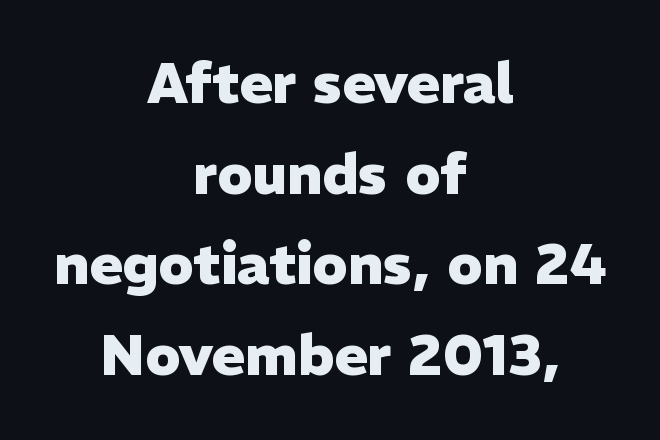
{"serif": "no", "italic": "no", "bold": "yes", "weight": "heavy", "width": "normal", "stroke_contrast": "low", "x_height": "medium", "monospaced": "no", "underline": "no", "align": "center", "line_spacing": "normal", "line_spacing_ratio": 1.62, "letter_spacing": "normal", "letter_spacing_em": 0.0, "glyph_px": 56}
